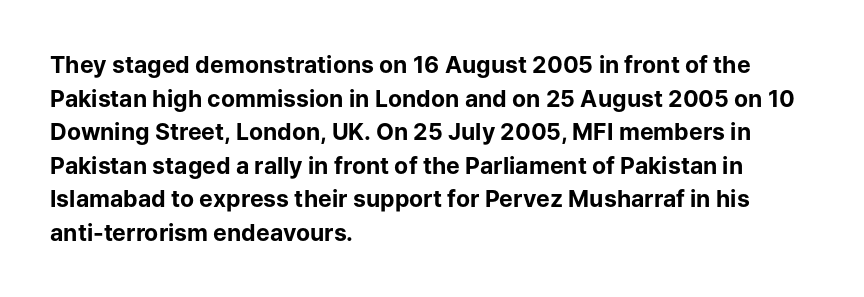
Q: Is the text bold? A: Yes.
Q: Is the text italic (slanted)? A: No, it is upright.
Q: Is the text underlined? A: No.
Q: How is the paragraph aligned? A: Left-aligned.
Q: Is the spacing between letters normal or unusually wide? A: Normal.
Q: Is the spacing between lines tight, normal or loose? A: Normal.
